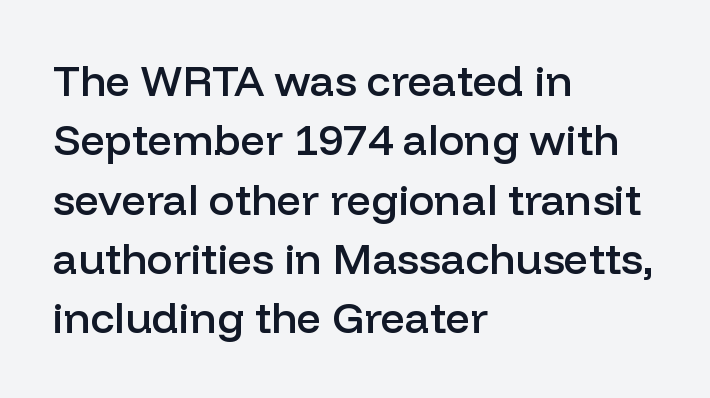
The image shows 43 px semibold sans-serif type, upright; set left-aligned, normal line spacing (1.38x), normal letter spacing, not underlined; low stroke contrast and a medium x-height.
